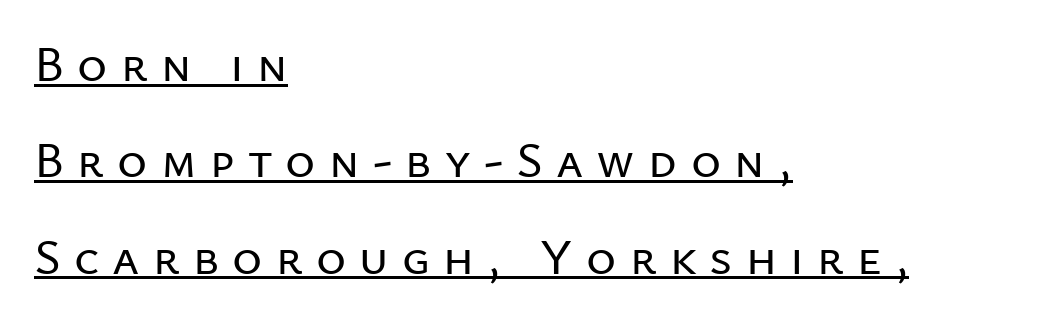
A typographer would call this underscored text. The rag falls on the right side of this text block. Nope, not italic — everything's standing straight. Short note: letters widely spaced. Is this a fixed-width face? No — the glyphs have proportional, varying widths. Is this a sans? Yes — the strokes have no serifs.
